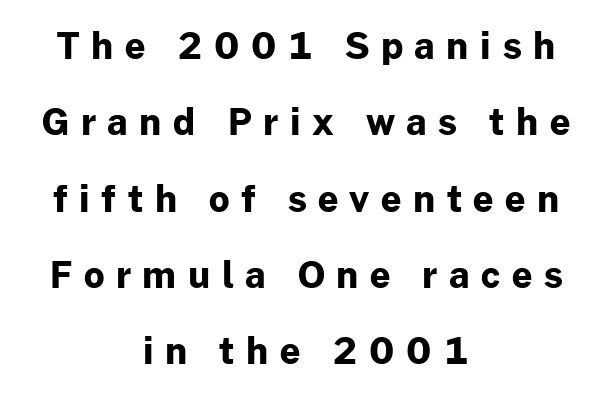
{"serif": "no", "italic": "no", "bold": "yes", "weight": "bold", "width": "normal", "stroke_contrast": "low", "x_height": "medium", "monospaced": "no", "underline": "no", "align": "center", "line_spacing": "loose", "line_spacing_ratio": 2.12, "letter_spacing": "wide", "letter_spacing_em": 0.32, "glyph_px": 36}
